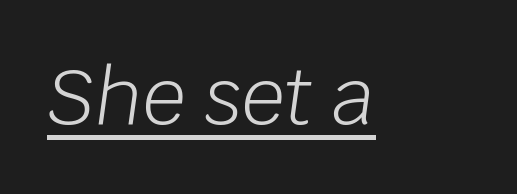
No chunkiness to these letters — they're not bold. You can see a thin bar hugging the bottom of the glyphs. The face used here has a pronounced slope to its letters. Spacing verdict: proportional, widths tailored to each character. Compared with typical body copy, the letter spacing here is the same.
